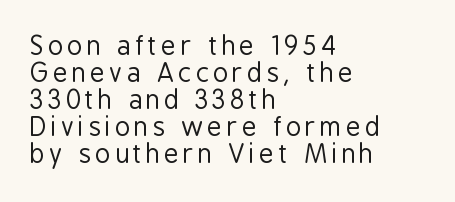
{"italic": "no", "bold": "no", "underline": "no", "align": "left", "line_spacing": "tight", "line_spacing_ratio": 1.04, "glyph_px": 26}
